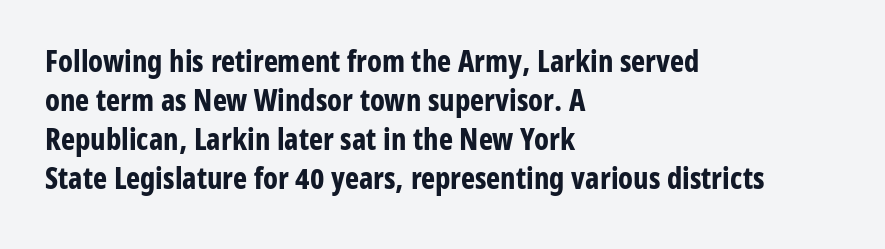
The image shows 30 px bold, condensed sans-serif type, upright; set left-aligned, normal line spacing (1.3x), normal letter spacing, not underlined; low stroke contrast and a medium x-height.
